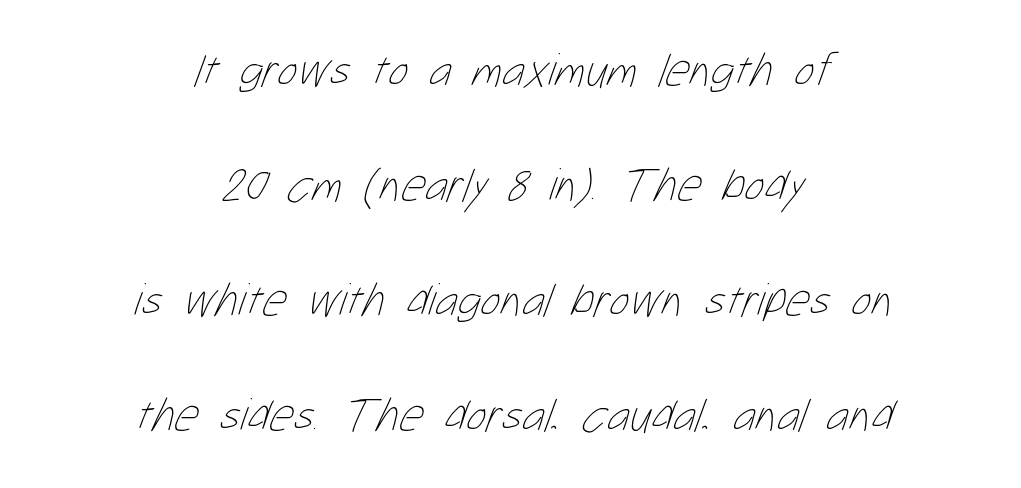
{"bold": "no", "weight": "thin", "width": "condensed", "stroke_contrast": "low", "x_height": "medium", "monospaced": "no", "underline": "no", "align": "center", "line_spacing": "loose", "line_spacing_ratio": 2.45, "letter_spacing": "normal", "letter_spacing_em": 0.0, "glyph_px": 47}
